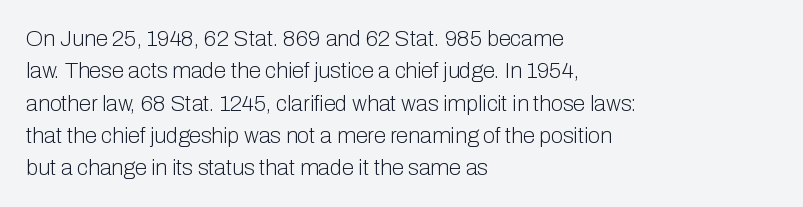
The image shows 22 px text type, upright; set left-aligned, normal line spacing (1.47x), normal letter spacing, not underlined.
